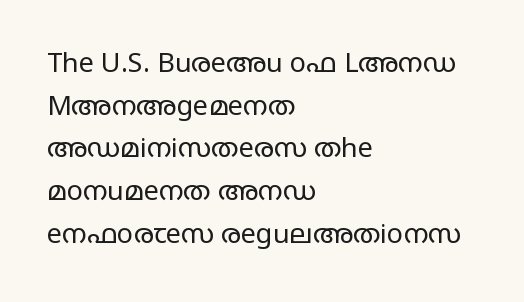
The image shows 27 px text type, upright; set left-aligned, normal line spacing (1.58x), normal letter spacing, not underlined.
